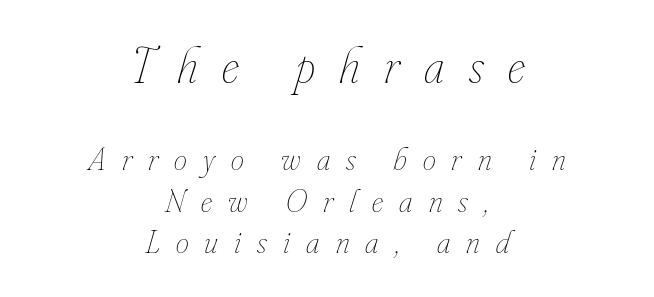
{"italic": "yes", "lean": "right", "slant_degrees": 16, "bold": "no", "weight": "thin", "width": "condensed", "stroke_contrast": "low", "x_height": "small", "monospaced": "no", "underline": "no", "align": "center", "line_spacing": "normal", "line_spacing_ratio": 1.26, "letter_spacing": "wide", "letter_spacing_em": 0.49, "larger_block": "first", "size_ratio": 1.52, "glyph_px": 50}
